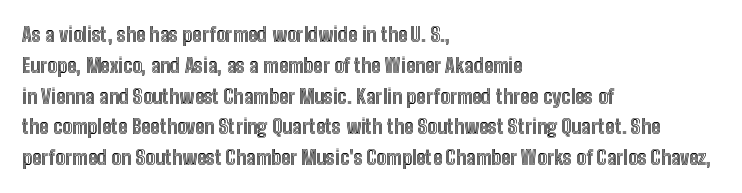
Letter spacing: default. This rendering uses left alignment, leaving the right contour irregular. The axis of the letterforms is exactly vertical. Evenly set lines give the paragraph a standard silhouette.
